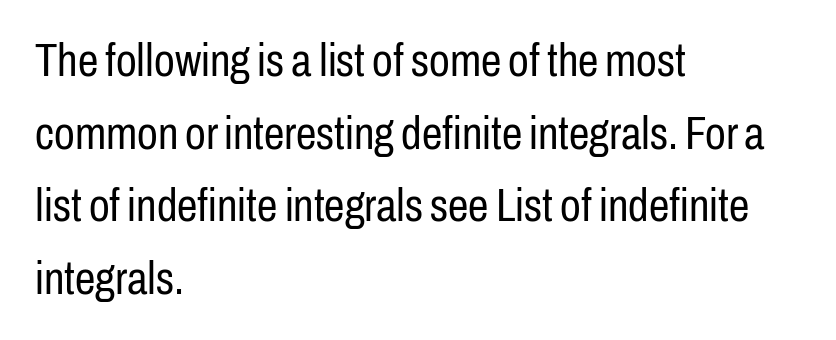
Q: Is the text bold? A: No.
Q: Is the text italic (slanted)? A: No, it is upright.
Q: Is the typeface a serif or a sans-serif typeface? A: Sans-serif.
Q: Is the text underlined? A: No.
Q: How is the paragraph aligned? A: Left-aligned.
Q: Is the spacing between letters normal or unusually wide? A: Normal.
Q: Is the spacing between lines tight, normal or loose? A: Normal.
Q: Width (condensed, normal, or wide)? A: Condensed.
Q: Stroke contrast? A: Low.
Q: x-height? A: Medium.
Q: Monospaced? A: No.
